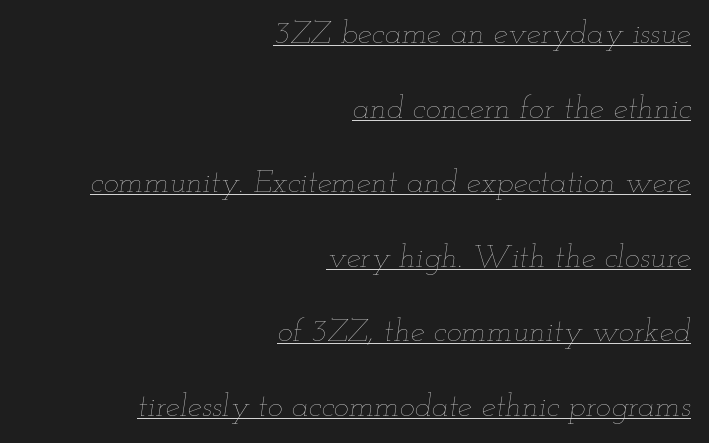
The image shows 32 px thin, wide type, italic (leaning right); set right-aligned, loose line spacing (2.33x), normal letter spacing, underlined; low stroke contrast and a small x-height.
